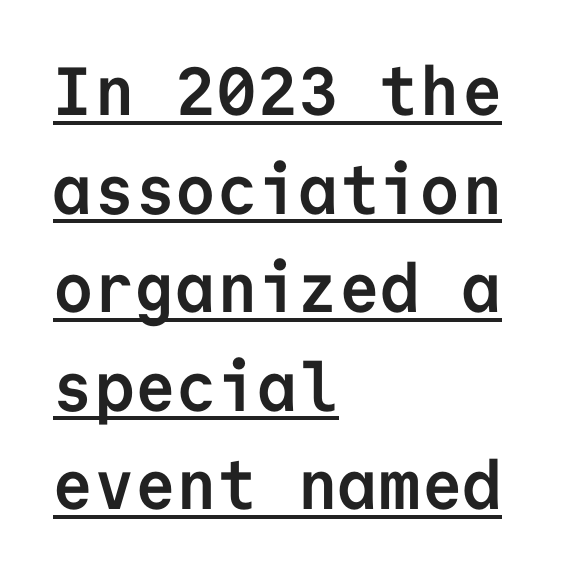
Q: Is the text bold? A: Yes.
Q: Is the text italic (slanted)? A: No, it is upright.
Q: Is the typeface a serif or a sans-serif typeface? A: Sans-serif.
Q: Is the text underlined? A: Yes.
Q: How is the paragraph aligned? A: Left-aligned.
Q: Is the spacing between letters normal or unusually wide? A: Normal.
Q: Is the spacing between lines tight, normal or loose? A: Normal.
Q: Width (condensed, normal, or wide)? A: Normal.
Q: Stroke contrast? A: Low.
Q: x-height? A: Medium.
Q: Monospaced? A: Yes.
